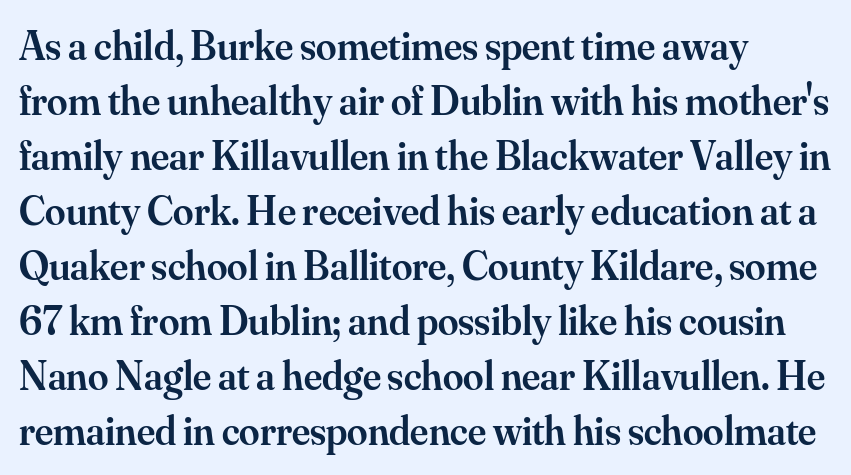
{"serif": "yes", "italic": "no", "bold": "semi", "weight": "semibold", "width": "normal", "stroke_contrast": "medium", "x_height": "small", "monospaced": "no", "underline": "no", "align": "left", "line_spacing": "normal", "line_spacing_ratio": 1.34, "letter_spacing": "normal", "letter_spacing_em": 0.0, "glyph_px": 41}
